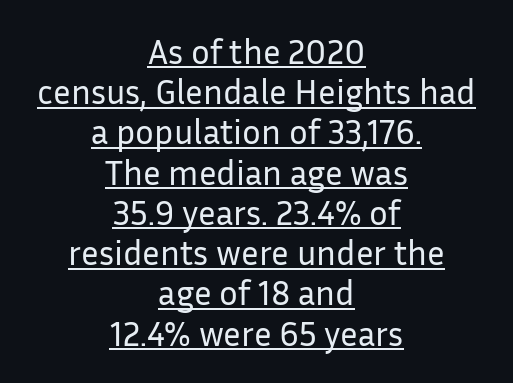
The image shows 35 px regular-weight sans-serif type, upright; set centered, tight line spacing (1.15x), normal letter spacing, underlined; low stroke contrast and a medium x-height.
